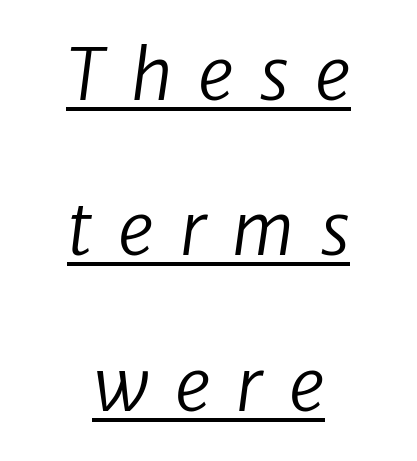
{"serif": "no", "bold": "no", "weight": "regular", "width": "normal", "stroke_contrast": "low", "x_height": "medium", "monospaced": "no", "underline": "yes", "align": "center", "line_spacing": "loose", "line_spacing_ratio": 2.19, "letter_spacing": "wide", "letter_spacing_em": 0.36, "glyph_px": 71}
